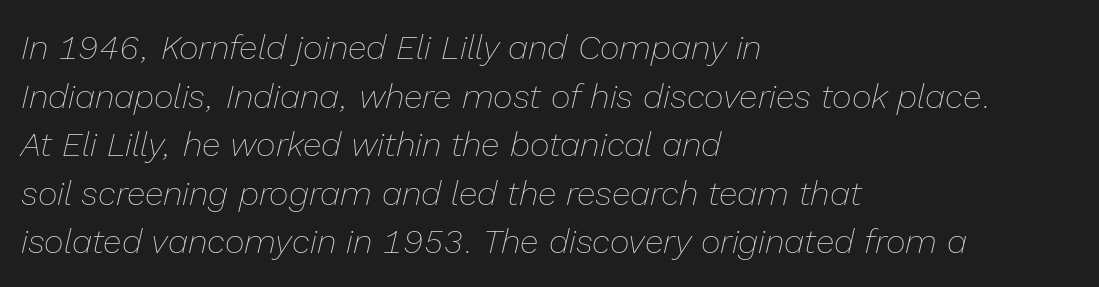
The image shows 34 px thin type, italic (leaning right); set left-aligned, normal line spacing (1.43x), normal letter spacing, not underlined; low stroke contrast and a medium x-height.
